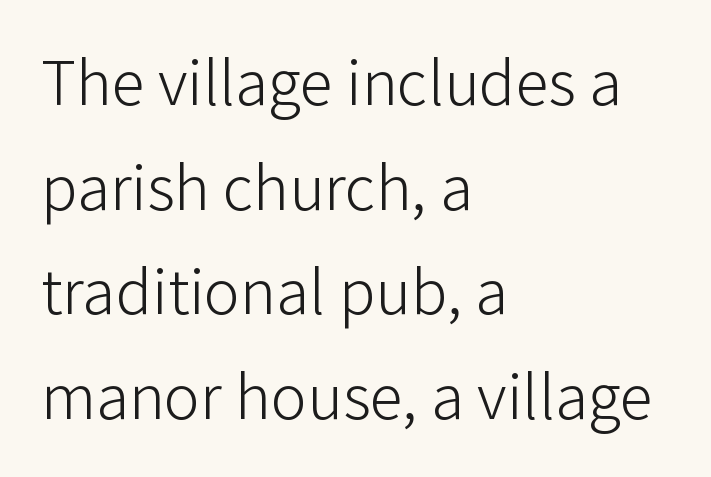
The image shows 67 px light sans-serif type, upright; set left-aligned, normal line spacing (1.56x), normal letter spacing, not underlined; low stroke contrast and a medium x-height.
